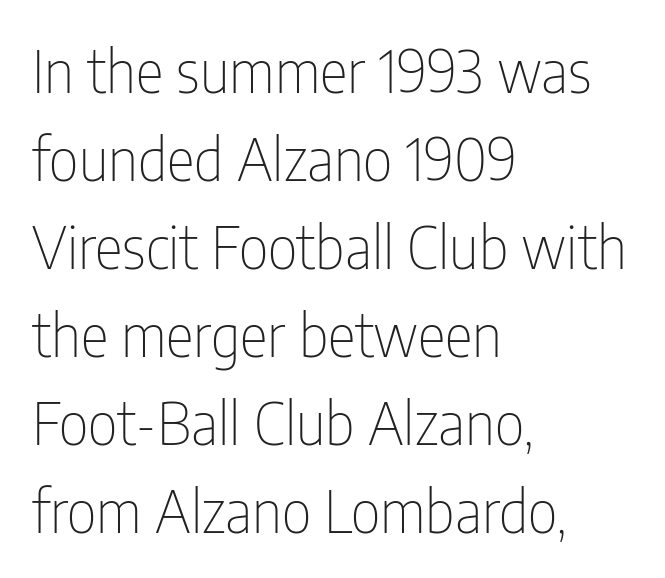
The image shows 59 px thin, condensed sans-serif type, upright; set left-aligned, normal line spacing (1.49x), normal letter spacing, not underlined; low stroke contrast and a medium x-height.
